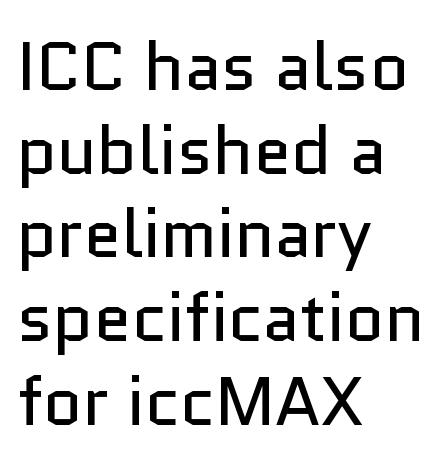
Q: Is the text bold? A: No.
Q: Is the text italic (slanted)? A: No, it is upright.
Q: Is the typeface a serif or a sans-serif typeface? A: Sans-serif.
Q: Is the text underlined? A: No.
Q: How is the paragraph aligned? A: Left-aligned.
Q: Is the spacing between letters normal or unusually wide? A: Normal.
Q: Width (condensed, normal, or wide)? A: Normal.
Q: Stroke contrast? A: Low.
Q: x-height? A: Medium.
Q: Monospaced? A: No.
